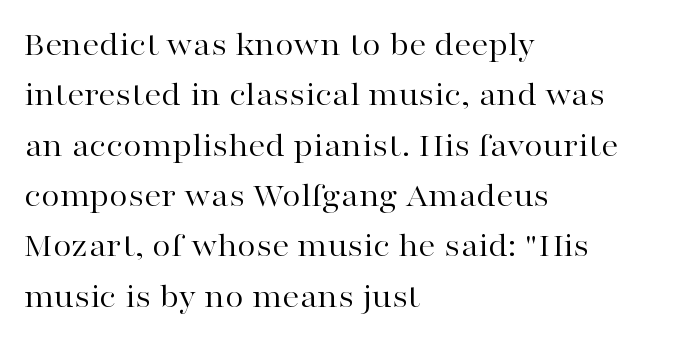
Q: Is the text bold? A: No.
Q: Is the text italic (slanted)? A: No, it is upright.
Q: Is the typeface a serif or a sans-serif typeface? A: Serif.
Q: Is the text underlined? A: No.
Q: How is the paragraph aligned? A: Left-aligned.
Q: Is the spacing between letters normal or unusually wide? A: Normal.
Q: Is the spacing between lines tight, normal or loose? A: Normal.
Q: Width (condensed, normal, or wide)? A: Wide.
Q: Stroke contrast? A: High.
Q: x-height? A: Medium.
Q: Monospaced? A: No.
